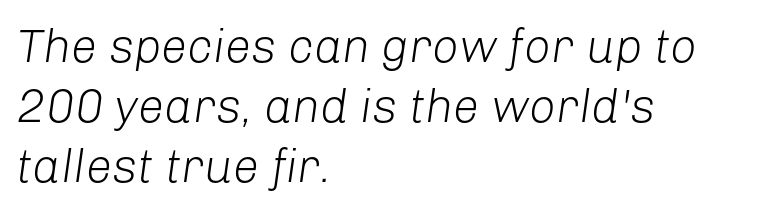
Lines of text with bare space underneath. Quick note: interline space is typical. Alignment: flush left. The face used here is proportionally spaced, like ordinary book or web type.
